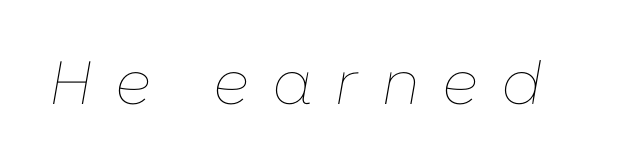
Rendered with sloped, italic letterforms. This rendering widens character spacing well past its baseline value. Varying glyph widths throughout — classic text-font behaviour. Weight: in the light-to-regular range. Descenders are the only things crossing below the line.
